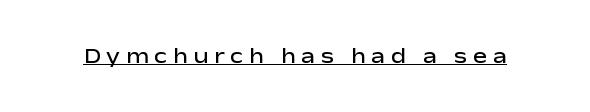
Words appear elongated and porous because spacing is wide. The type sits square on the baseline with zero lean. Summary of weight: moderately heavy, a semibold. Honestly, the underline is the first thing you notice here.
